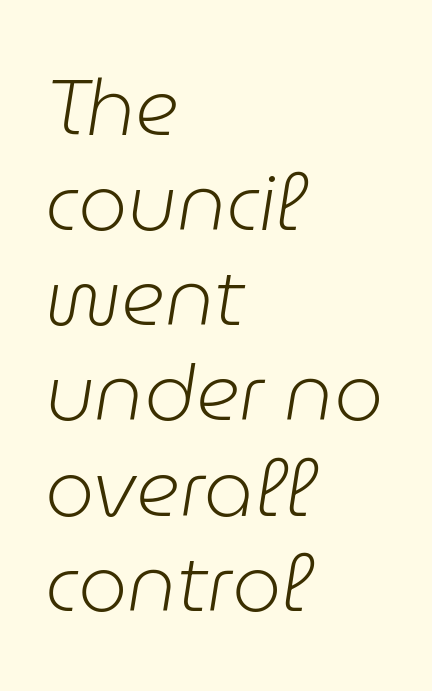
Q: Is the text bold? A: No.
Q: Is the text italic (slanted)? A: Yes, it leans right by about 9 degrees.
Q: Is the text underlined? A: No.
Q: How is the paragraph aligned? A: Left-aligned.
Q: Is the spacing between letters normal or unusually wide? A: Normal.
Q: Width (condensed, normal, or wide)? A: Normal.
Q: Stroke contrast? A: Low.
Q: x-height? A: Medium.
Q: Monospaced? A: No.
